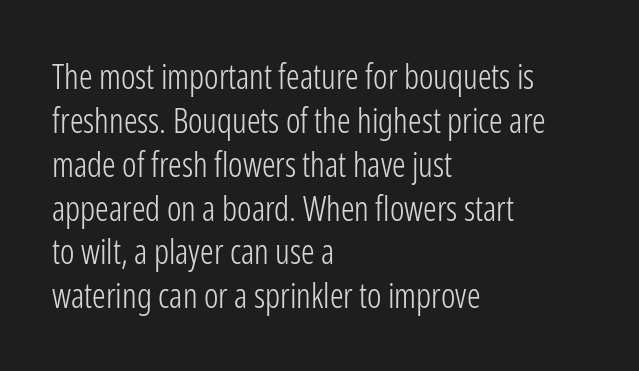
The image shows 34 px light, condensed sans-serif type, upright; set left-aligned, normal line spacing (1.29x), normal letter spacing, not underlined; low stroke contrast and a medium x-height.
